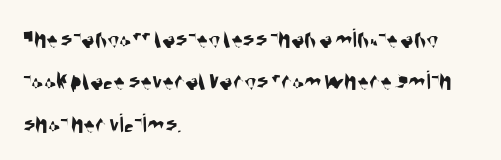
The image shows 28 px condensed sans-serif type; set left-aligned, normal line spacing (1.51x), normal letter spacing, not underlined; medium stroke contrast and a large x-height.
